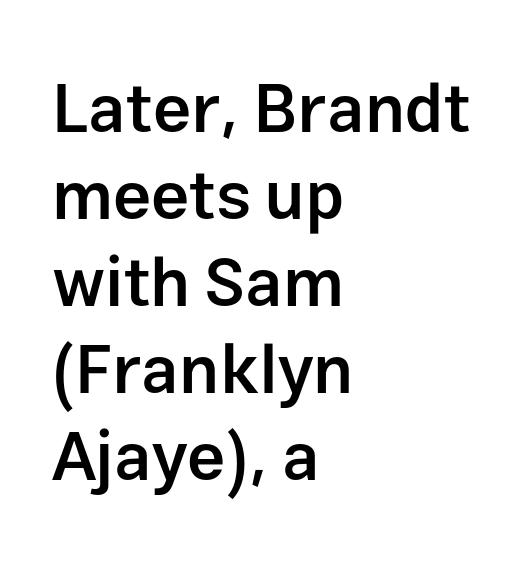
If you drew a ruler down the left edge, every line would touch it. The specimen omits any rule beneath the text block's lines. This sample uses a sans-serif face. Posture: straight, roman, zero tilt. Words appear dense and cohesive because spacing is normal. Stems and bowls a touch heavier than normal — semibold.
